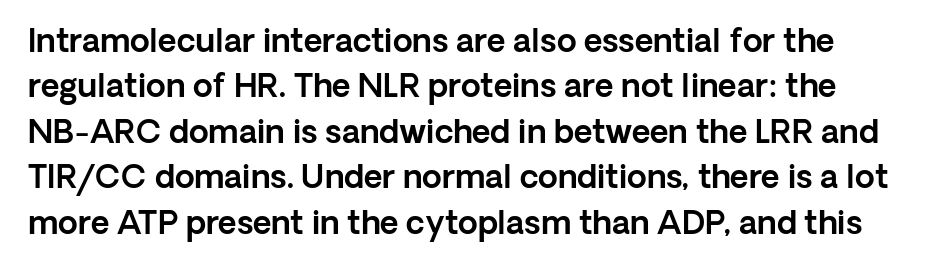
Q: Is the text italic (slanted)? A: No, it is upright.
Q: Is the typeface a serif or a sans-serif typeface? A: Sans-serif.
Q: Is the text underlined? A: No.
Q: Is the spacing between letters normal or unusually wide? A: Normal.
Q: Is the spacing between lines tight, normal or loose? A: Normal.
Q: Width (condensed, normal, or wide)? A: Normal.
Q: x-height? A: Medium.
Q: Monospaced? A: No.
